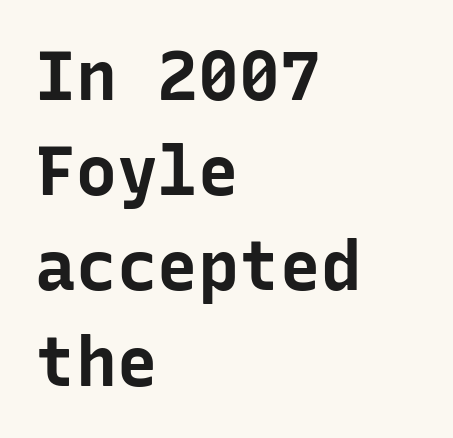
Caption: standard tracking, unaltered. Stroke thickness is high; the sample reads as a true bold. The font's upright variant was chosen for this text. Is the block centered? No — it sits flush against the left margin. Descenders hang freely into open space.
